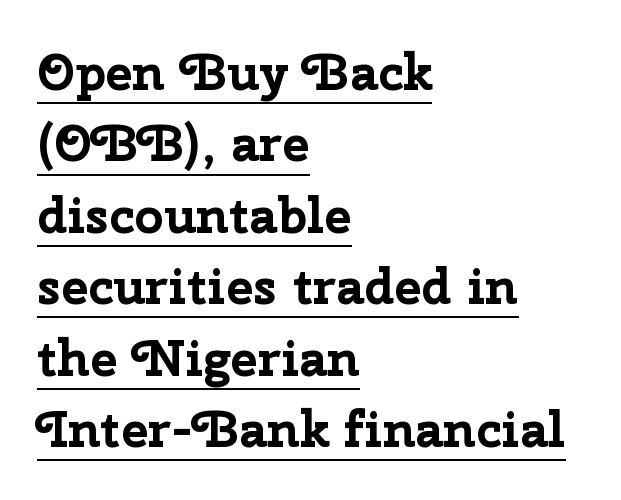
Q: Is the text bold? A: Yes.
Q: Is the text italic (slanted)? A: No, it is upright.
Q: Is the typeface a serif or a sans-serif typeface? A: Sans-serif.
Q: Is the text underlined? A: Yes.
Q: How is the paragraph aligned? A: Left-aligned.
Q: Is the spacing between letters normal or unusually wide? A: Normal.
Q: Is the spacing between lines tight, normal or loose? A: Normal.
Q: Width (condensed, normal, or wide)? A: Normal.
Q: Stroke contrast? A: Low.
Q: x-height? A: Medium.
Q: Monospaced? A: No.
